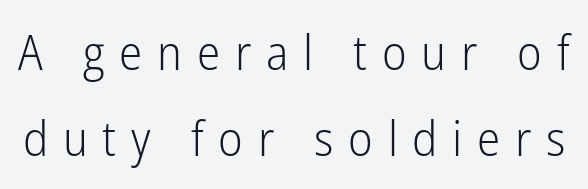
Just letters on the line, the space beneath them empty. Posture: straight, roman, zero tilt. Proportional: the letters do not fall into vertical columns. The face used here is rendered with a markedly widened letterfit. Unlike a traditional serif, this face leaves its strokes unadorned.
